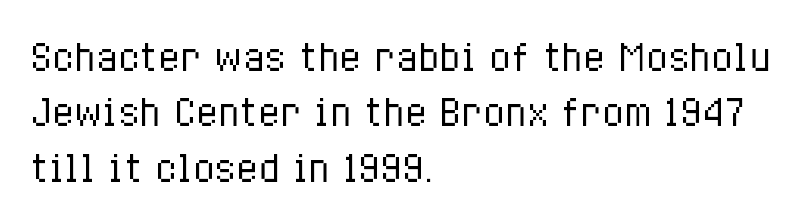
Vertical stems look standard width or narrower in stroke. The strip under each line holds only bare page. The passage is arranged the way most books set body copy — flush left. The space between consecutive lines is moderate. The letters advance in unequal steps, a hallmark of proportional type. Spacing between characters is what you'd get straight out of the box.
